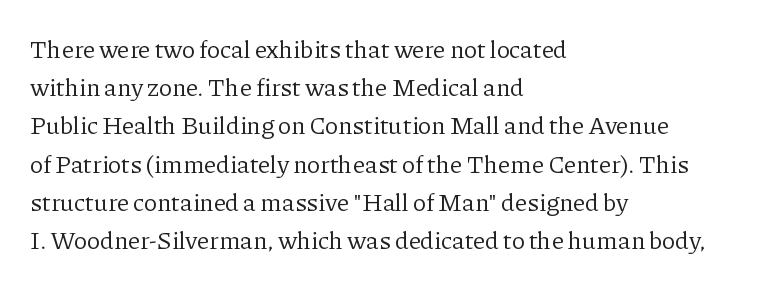
{"italic": "no", "bold": "no", "underline": "no", "align": "left", "line_spacing": "normal", "line_spacing_ratio": 1.53, "letter_spacing": "normal", "letter_spacing_em": 0.0, "glyph_px": 25}
